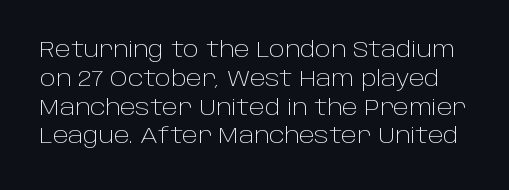
Q: Is the text bold? A: No.
Q: Is the text italic (slanted)? A: No, it is upright.
Q: Is the text underlined? A: No.
Q: Is the spacing between letters normal or unusually wide? A: Normal.
Q: Is the spacing between lines tight, normal or loose? A: Normal.
